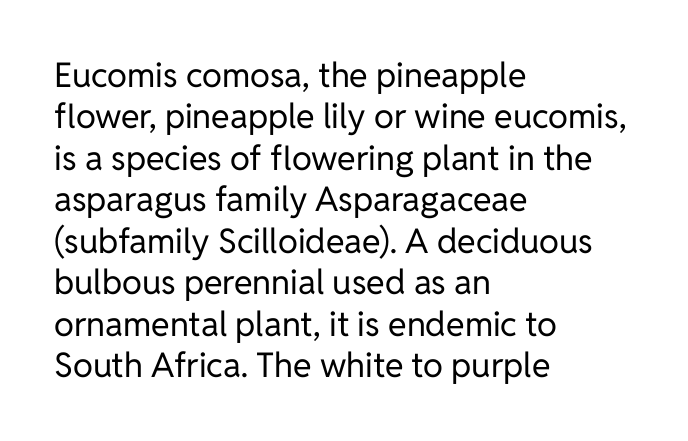
Heaviness? Minimal to ordinary, like unemphasized prose. Grotesque or geometric, the face here clearly has no serifs. Is there any slant? The stems are plumb. The glyphs are unaccompanied by any horizontal stroke below them. A typesetter would call this zero additional tracking.
